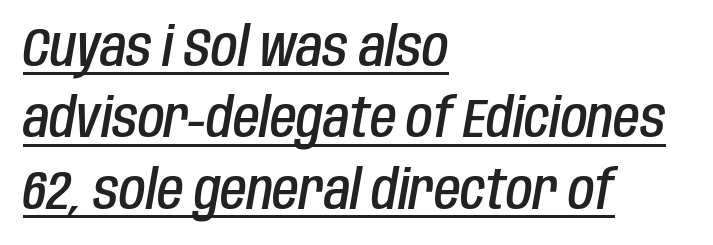
{"italic": "yes", "lean": "right", "slant_degrees": 10, "bold": "semi", "weight": "semibold", "width": "condensed", "stroke_contrast": "low", "x_height": "large", "monospaced": "no", "underline": "yes", "align": "left", "line_spacing": "normal", "line_spacing_ratio": 1.32, "letter_spacing": "normal", "letter_spacing_em": 0.0, "glyph_px": 54}
